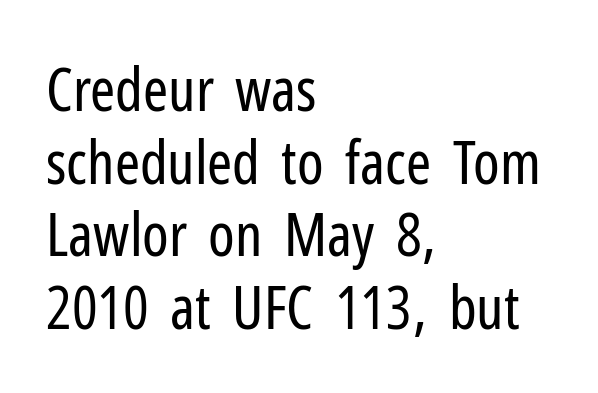
Here the designer chose a conventional face with non-uniform glyph widths. The letters stand straight up with perfectly vertical stems. This rendering employs a face without finishing strokes, i.e., a sans-serif. Letters have the restrained weight of plain body copy at most.
